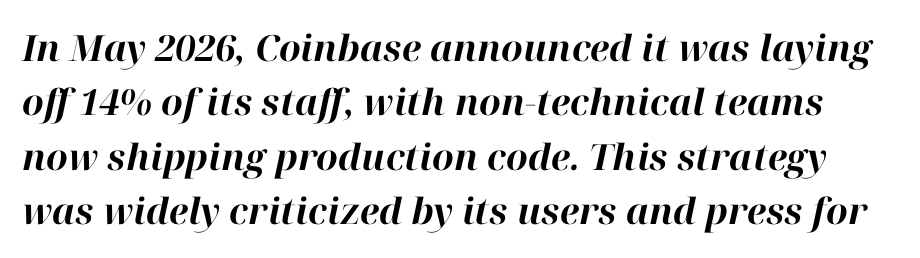
Q: Is the text bold? A: Yes.
Q: Is the text italic (slanted)? A: Yes, it leans right by about 12 degrees.
Q: Is the text underlined? A: No.
Q: Is the spacing between letters normal or unusually wide? A: Normal.
Q: Is the spacing between lines tight, normal or loose? A: Normal.
Q: Width (condensed, normal, or wide)? A: Normal.
Q: Stroke contrast? A: High.
Q: x-height? A: Medium.
Q: Monospaced? A: No.
